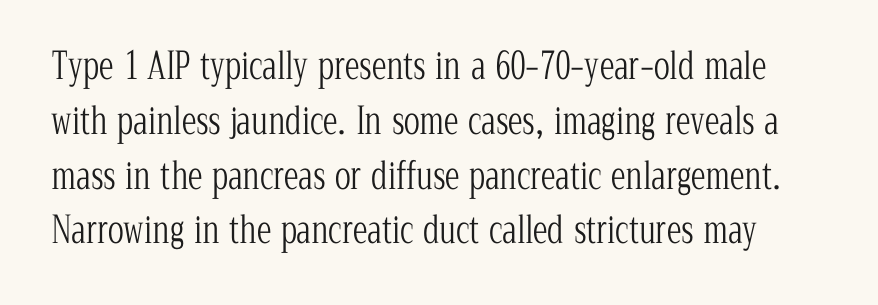
The specimen reads as upright at a glance. Look at the bottom of the vertical strokes: they flare into serifs here. Varying glyph widths throughout — classic text-font behaviour. Descenders are the only things crossing below the line.
